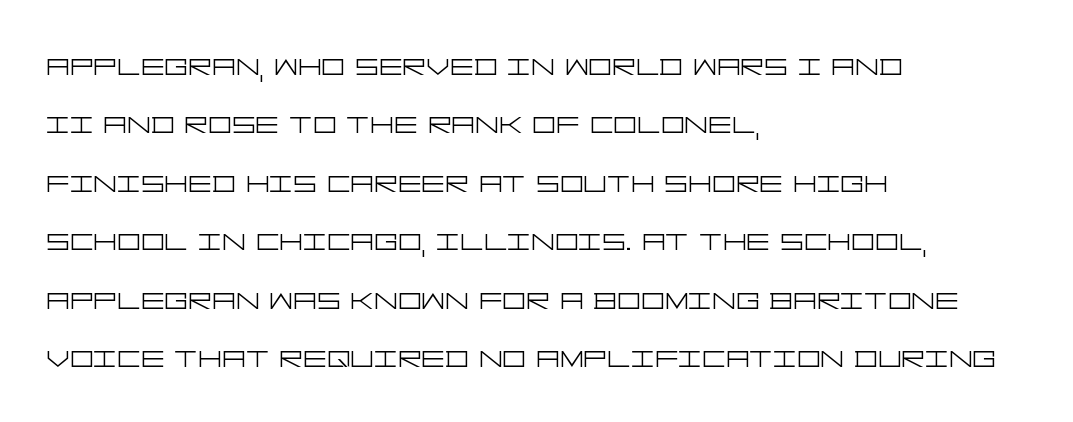
Q: Is the text bold? A: No.
Q: Is the text italic (slanted)? A: No, it is upright.
Q: Is the typeface a serif or a sans-serif typeface? A: Sans-serif.
Q: Is the text underlined? A: No.
Q: How is the paragraph aligned? A: Left-aligned.
Q: Is the spacing between letters normal or unusually wide? A: Normal.
Q: Is the spacing between lines tight, normal or loose? A: Normal.
Q: Width (condensed, normal, or wide)? A: Wide.
Q: Stroke contrast? A: Low.
Q: x-height? A: Large.
